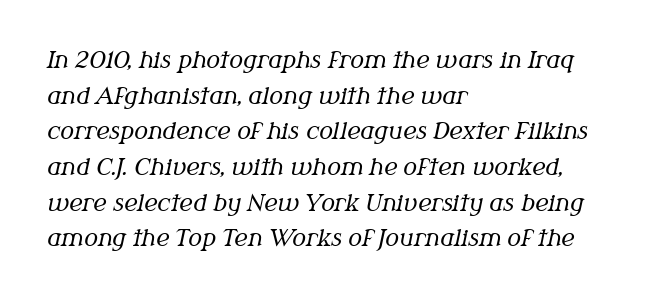
{"italic": "yes", "lean": "right", "slant_degrees": 12, "bold": "no", "underline": "no", "align": "left", "line_spacing": "normal", "line_spacing_ratio": 1.55, "letter_spacing": "normal", "letter_spacing_em": 0.0, "glyph_px": 23}
